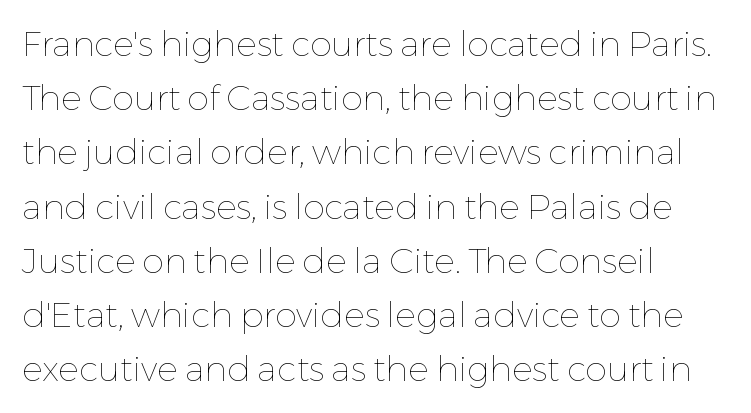
A roman cut, with each character standing at attention. Only glyphs here, with clear space below each row. Here the glyphs are tracked normally, forming tight word shapes. The letters advance in unequal steps, a hallmark of proportional type. Vertical stems look standard width or narrower in stroke.
